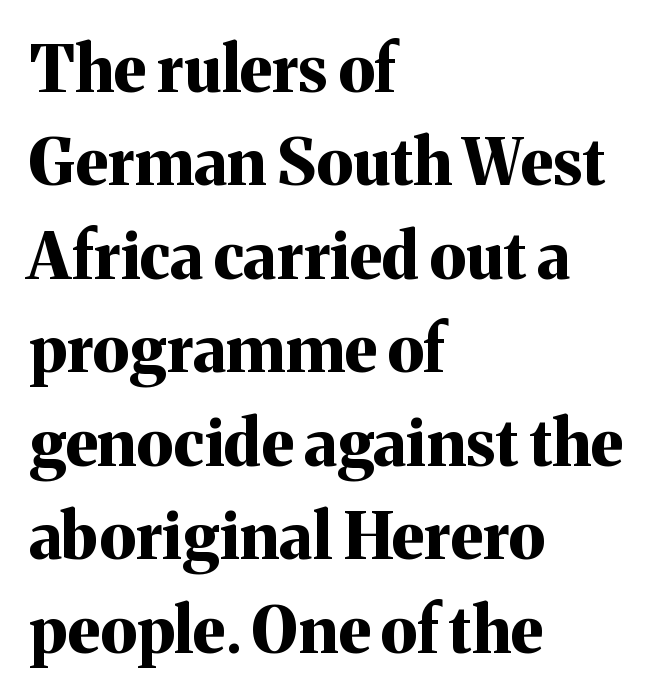
The image shows 64 px bold serif type, upright; set left-aligned, normal line spacing (1.46x), normal letter spacing, not underlined; medium stroke contrast and a medium x-height.
